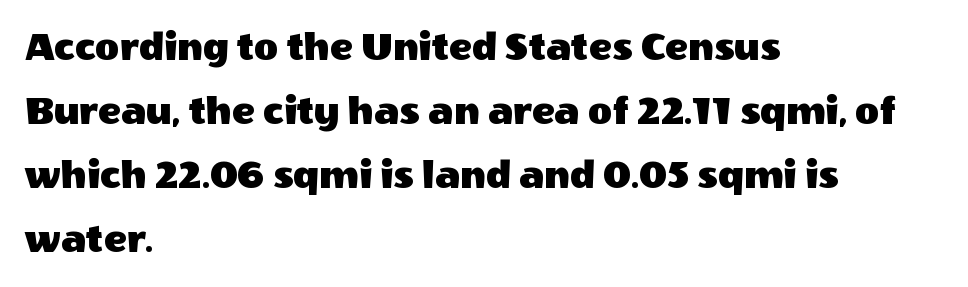
Serif or sans? Sans — the stroke terminals are bare. The typography opts for an upright posture over an oblique one. Alignment: flush left. This sample uses plain, unmodified letter spacing. Is there much room between lines? A standard amount, neither cramped nor airy.
